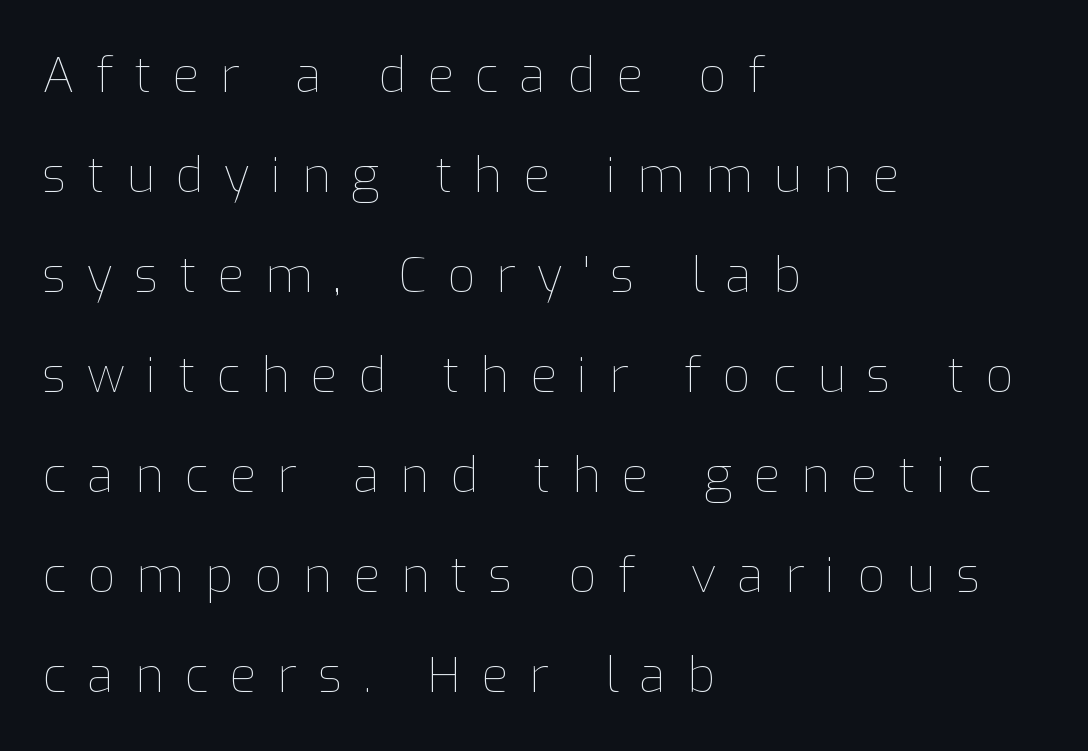
{"italic": "no", "bold": "no", "weight": "thin", "width": "normal", "stroke_contrast": "low", "x_height": "medium", "monospaced": "no", "underline": "no", "align": "left", "line_spacing": "loose", "line_spacing_ratio": 2.04, "letter_spacing": "wide", "letter_spacing_em": 0.43, "glyph_px": 49}
